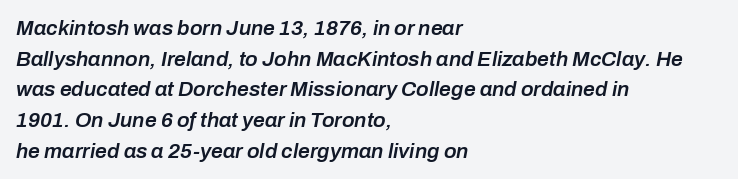
{"italic": "yes", "lean": "right", "slant_degrees": 10, "bold": "semi", "underline": "no", "align": "left", "line_spacing": "normal", "line_spacing_ratio": 1.46, "letter_spacing": "normal", "letter_spacing_em": 0.0, "glyph_px": 21}
